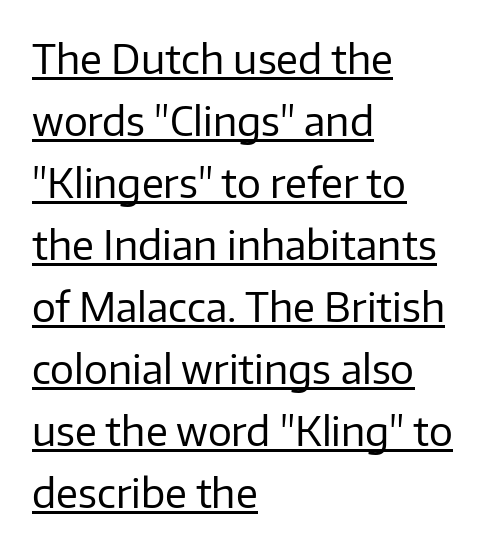
{"serif": "no", "italic": "no", "bold": "no", "weight": "regular", "width": "normal", "stroke_contrast": "low", "x_height": "medium", "monospaced": "no", "underline": "yes", "align": "left", "line_spacing": "normal", "line_spacing_ratio": 1.55, "letter_spacing": "normal", "letter_spacing_em": 0.0, "glyph_px": 40}
